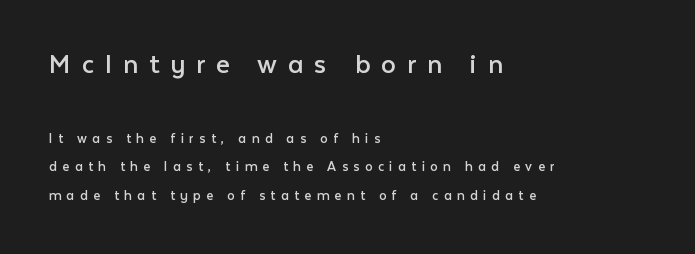
Students, note that the glyphs here are deliberately spaced far apart. Heft: none added — not bold. Vertical spacing — loose. This rendering features lettering with no underline. Is the lower block the larger one? No — the upper block carries the bigger type. Examine the stroke ends and you'll find no serifs.
